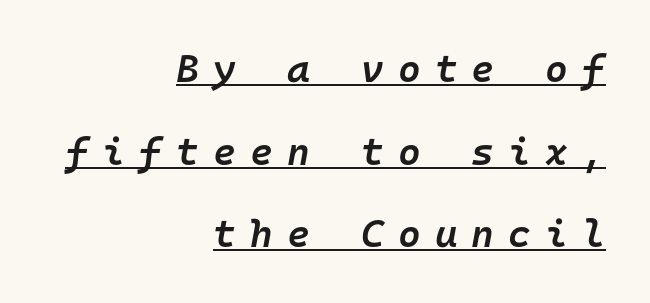
These lines stand farther apart than default settings would place them. Bold? Not quite — semibold, heavier than regular but stopping short. Looks like terminal output: every glyph gets an equal slot. This sample uses expanded letter spacing, leaving extra air between glyphs.
